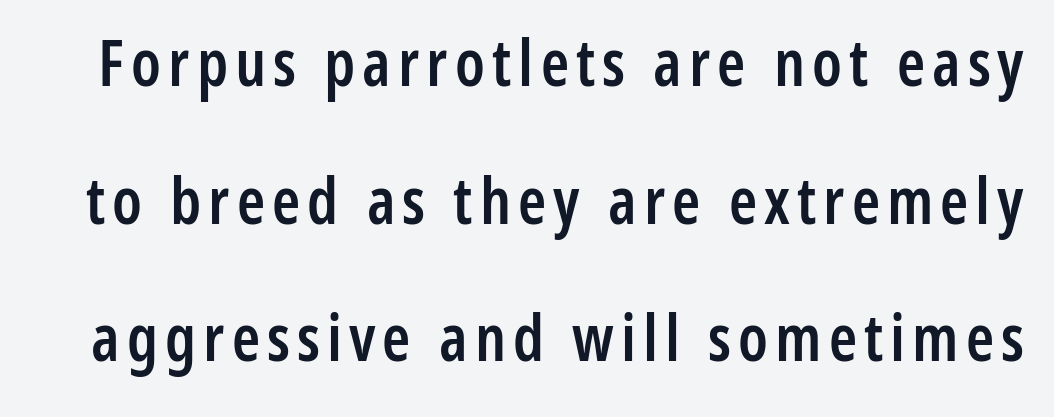
The image shows 64 px semibold, condensed sans-serif type, upright; set loose line spacing (2.15x), not underlined; low stroke contrast and a medium x-height.
